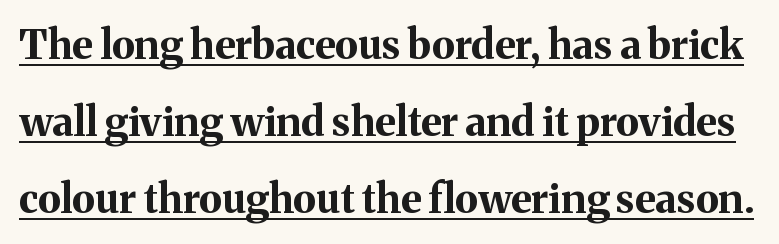
Baseline-to-baseline distance is far greater than the letter height. No extra tracking has been applied to these lines. Strong, thick strokes mark this as bold type. The words here are underlined. Old-style or modern, the face here clearly has serifs.
